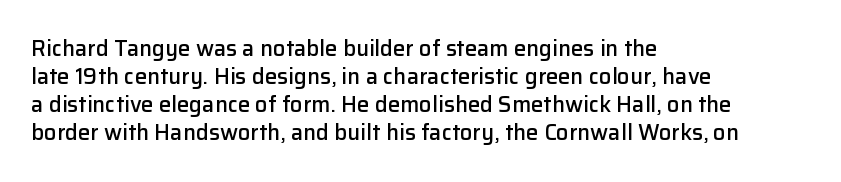
Quick note: underline off. Left-aligned paragraph, ragged on the right. Nope, not italic — everything's standing straight. The line texture is even and compact thanks to regular tracking. Successive baselines arrive at the customary interval. Firm but not heavy-handed strokes: this text is semibold.
